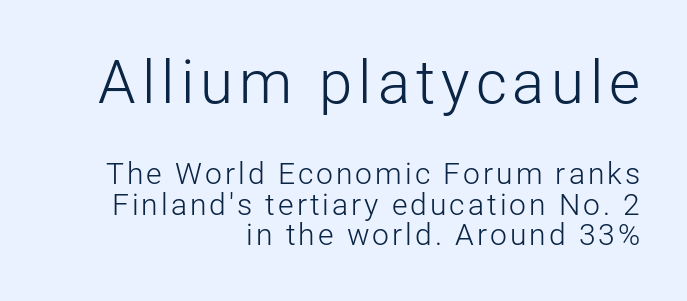
Character size in the leading block exceeds that of the trailing block. Observe the absence of serifs on each vertical stroke in this sample. You could not count columns in this text — the font is proportionally spaced. Does the copy run flush right? Yes — the right margin is perfectly even.
